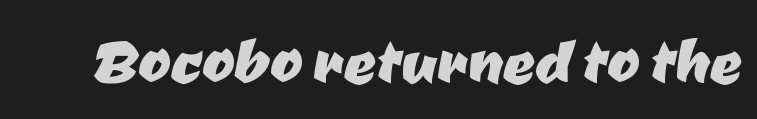
{"serif": "no", "width": "normal", "stroke_contrast": "low", "x_height": "medium", "monospaced": "no", "underline": "no", "letter_spacing": "normal", "letter_spacing_em": 0.0, "glyph_px": 79}
